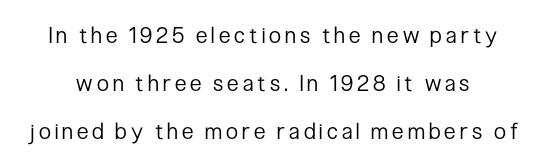
Q: Is the text bold? A: No.
Q: Is the text italic (slanted)? A: No, it is upright.
Q: Is the text underlined? A: No.
Q: Is the spacing between lines tight, normal or loose? A: Loose.
